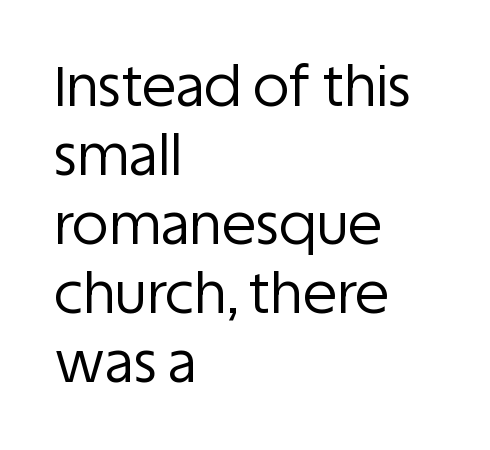
A student would call this left alignment; a typographer would say flush left, rag right. The designer went with a sans here, leaving each stem footless. This sample has the flowing, uneven cadence of proportional lettering. Rendered with straight, roman letterforms.
